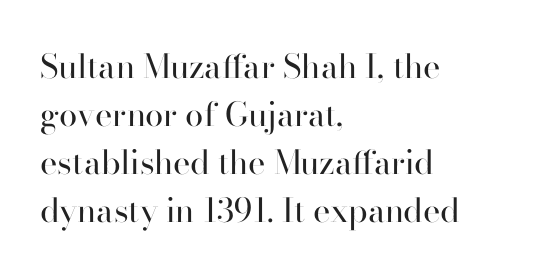
{"serif": "yes", "italic": "no", "bold": "no", "weight": "regular", "width": "normal", "stroke_contrast": "high", "x_height": "small", "monospaced": "no", "underline": "no", "align": "left", "line_spacing": "normal", "line_spacing_ratio": 1.45, "letter_spacing": "normal", "letter_spacing_em": 0.0, "glyph_px": 33}
